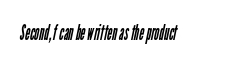
Q: Is the text bold? A: No.
Q: Is the text underlined? A: No.
Q: Is the spacing between letters normal or unusually wide? A: Normal.
